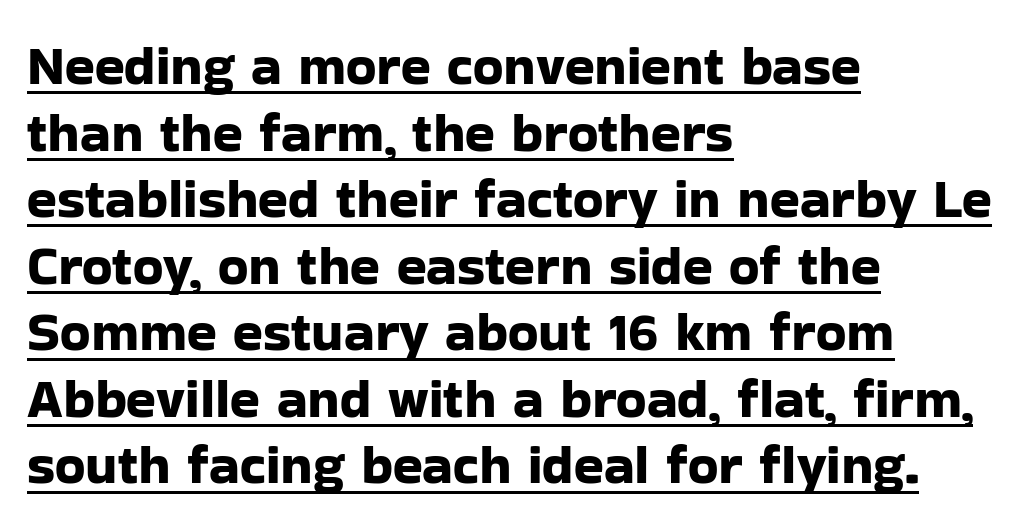
Q: Is the text italic (slanted)? A: No, it is upright.
Q: Is the typeface a serif or a sans-serif typeface? A: Sans-serif.
Q: Is the text underlined? A: Yes.
Q: How is the paragraph aligned? A: Left-aligned.
Q: Is the spacing between letters normal or unusually wide? A: Normal.
Q: Width (condensed, normal, or wide)? A: Normal.
Q: Stroke contrast? A: Low.
Q: x-height? A: Medium.
Q: Monospaced? A: No.
